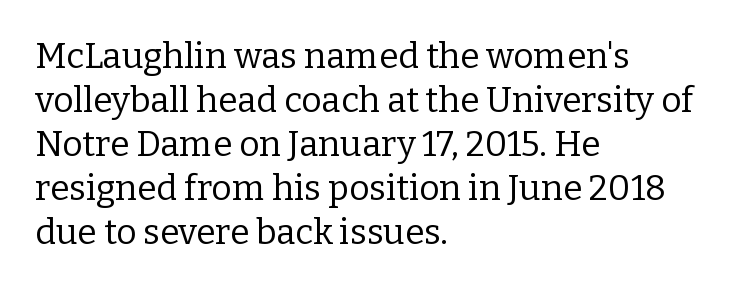
{"serif": "yes", "italic": "no", "bold": "no", "weight": "regular", "width": "normal", "stroke_contrast": "low", "x_height": "medium", "monospaced": "no", "underline": "no", "align": "left", "line_spacing": "normal", "line_spacing_ratio": 1.26, "letter_spacing": "normal", "letter_spacing_em": 0.0, "glyph_px": 35}
